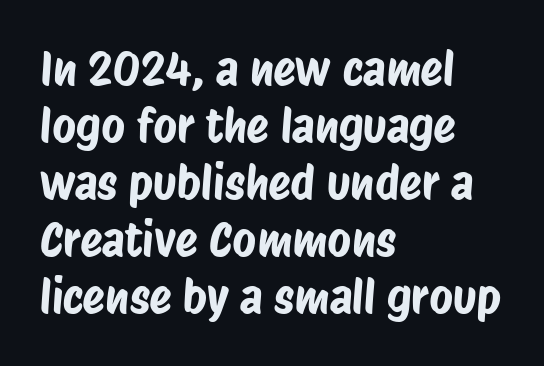
{"serif": "no", "width": "condensed", "stroke_contrast": "low", "x_height": "large", "monospaced": "no", "underline": "no", "align": "left", "line_spacing_ratio": 1.24, "letter_spacing": "normal", "letter_spacing_em": 0.0, "glyph_px": 46}
